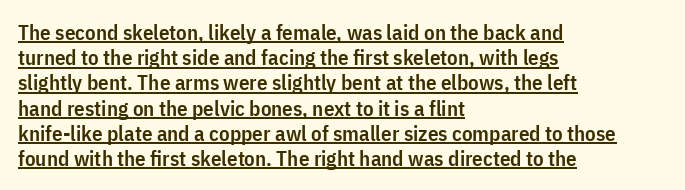
{"italic": "no", "bold": "semi", "underline": "yes", "align": "left", "line_spacing_ratio": 1.2, "letter_spacing": "normal", "letter_spacing_em": 0.0, "glyph_px": 21}
